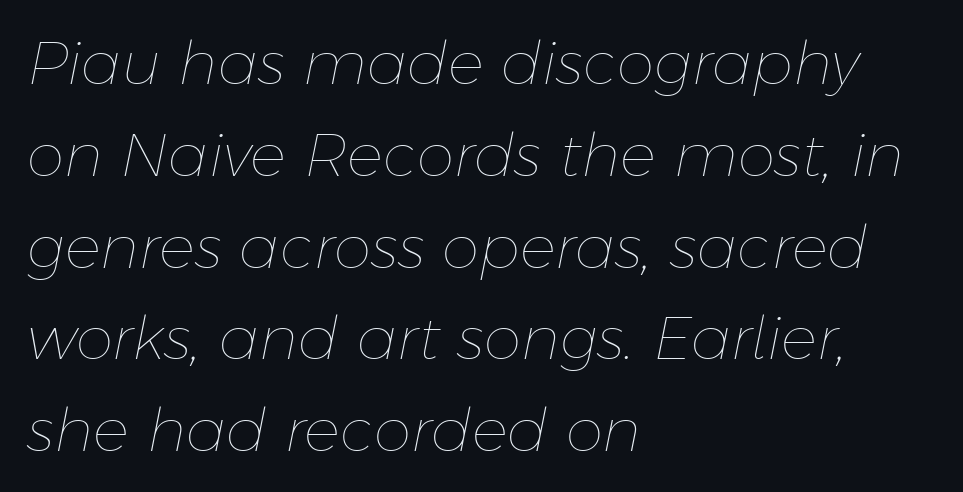
{"italic": "yes", "lean": "right", "slant_degrees": 11, "bold": "no", "weight": "thin", "width": "normal", "stroke_contrast": "low", "x_height": "medium", "monospaced": "no", "underline": "no", "align": "left", "line_spacing": "normal", "line_spacing_ratio": 1.53, "letter_spacing": "normal", "letter_spacing_em": 0.0, "glyph_px": 60}
